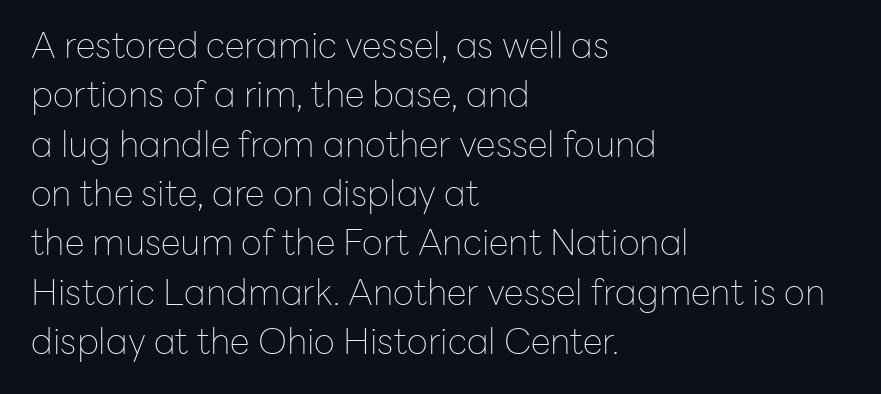
The face used here is rendered with its standard letterfit. The lettering holds an erect, upright posture throughout. Unmarked baselines from the first word to the last. If you measured baseline to baseline, you'd find a middling distance. Horizontally, the lines are justified to the leading edge only.
